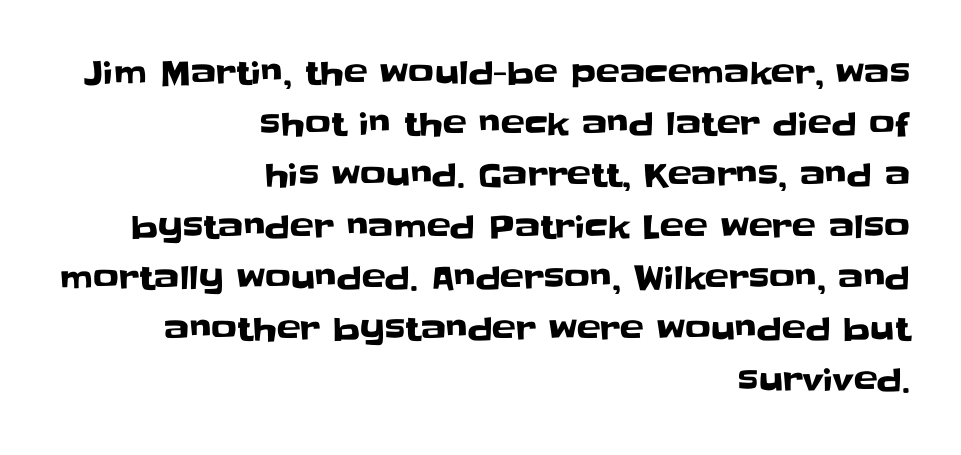
The image shows 32 px sans-serif type, upright; set right-aligned, normal line spacing (1.6x), normal letter spacing, not underlined; low stroke contrast and a large x-height.
